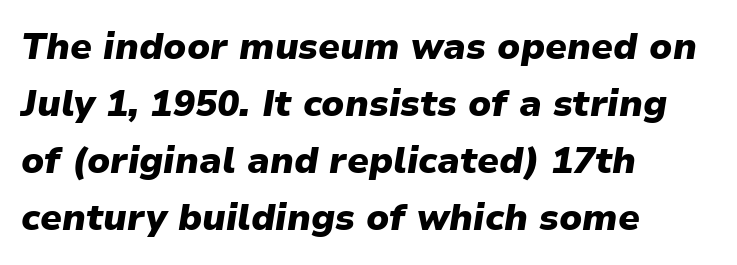
The paragraph has a hard left edge and a soft right edge. Do the characters align in a grid? No, the font is proportional. Italic? Definitely — the glyphs are oblique. The gaps between neighbouring characters are ordinary and unremarkable. A full-strength bold gives these letters their thick strokes.
